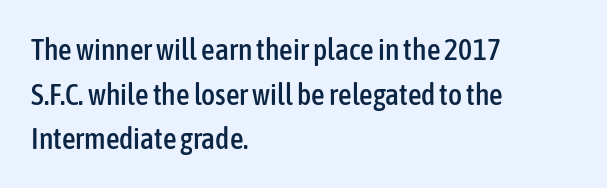
The image shows 30 px condensed sans-serif type, upright; set left-aligned, normal line spacing (1.49x), normal letter spacing, not underlined; low stroke contrast and a medium x-height.
